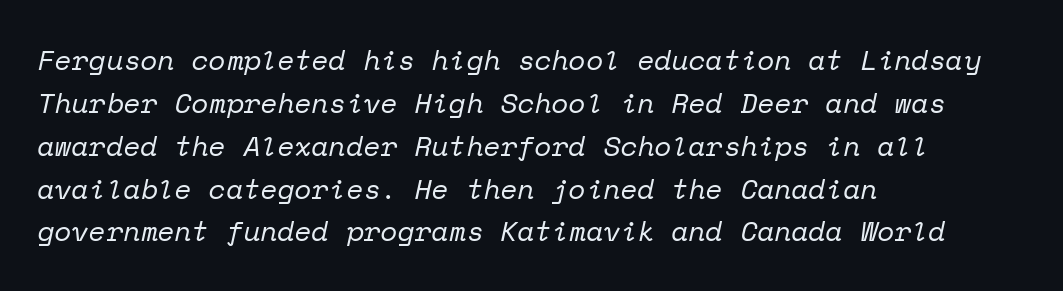
{"serif": "yes", "italic": "yes", "lean": "right", "slant_degrees": 12, "bold": "no", "weight": "regular", "width": "normal", "stroke_contrast": "low", "x_height": "medium", "monospaced": "yes", "underline": "no", "align": "left", "line_spacing": "normal", "line_spacing_ratio": 1.53, "letter_spacing": "normal", "letter_spacing_em": 0.0, "glyph_px": 28}
